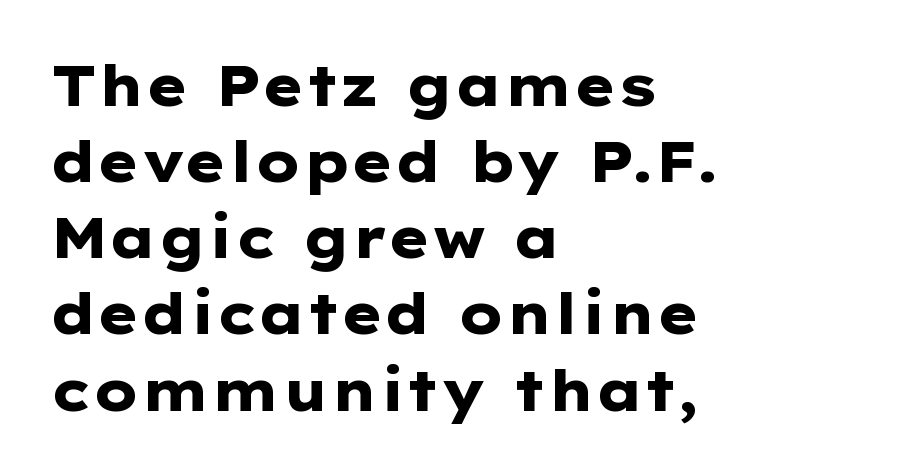
The image shows 56 px heavy, wide sans-serif type, upright; set left-aligned, normal line spacing (1.36x), normal letter spacing, not underlined; low stroke contrast and a medium x-height.
